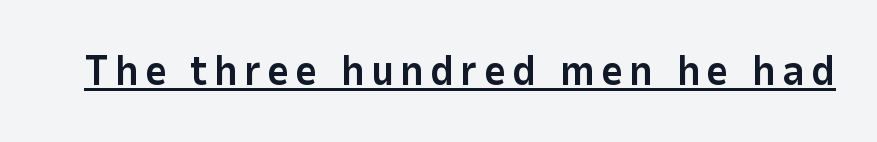
{"serif": "no", "italic": "no", "bold": "yes", "weight": "bold", "width": "normal", "stroke_contrast": "low", "x_height": "medium", "monospaced": "no", "underline": "yes", "glyph_px": 42}
